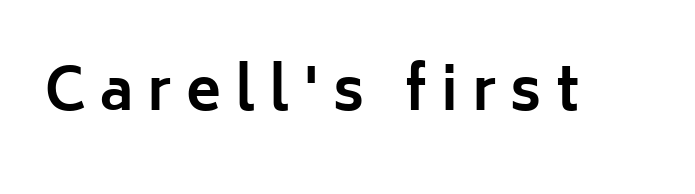
Q: Is the text bold? A: Yes.
Q: Is the text italic (slanted)? A: No, it is upright.
Q: Is the typeface a serif or a sans-serif typeface? A: Sans-serif.
Q: Is the text underlined? A: No.
Q: Is the spacing between letters normal or unusually wide? A: Unusually wide.
Q: Width (condensed, normal, or wide)? A: Normal.
Q: Stroke contrast? A: Low.
Q: x-height? A: Medium.
Q: Monospaced? A: No.
